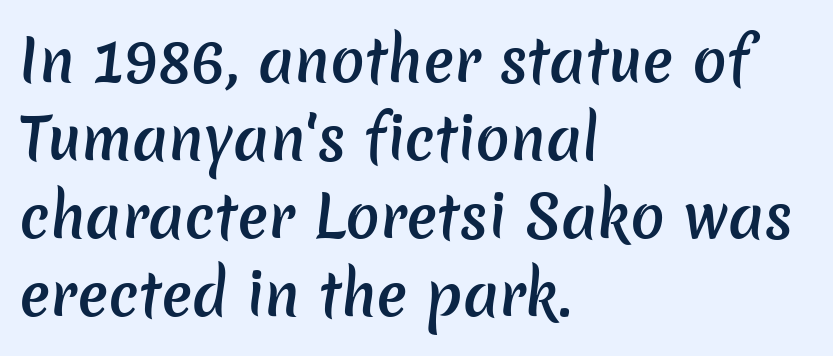
{"serif": "no", "bold": "semi", "weight": "semibold", "width": "normal", "stroke_contrast": "low", "x_height": "medium", "monospaced": "no", "underline": "no", "align": "left", "line_spacing": "normal", "line_spacing_ratio": 1.37, "letter_spacing": "normal", "letter_spacing_em": 0.0, "glyph_px": 57}
